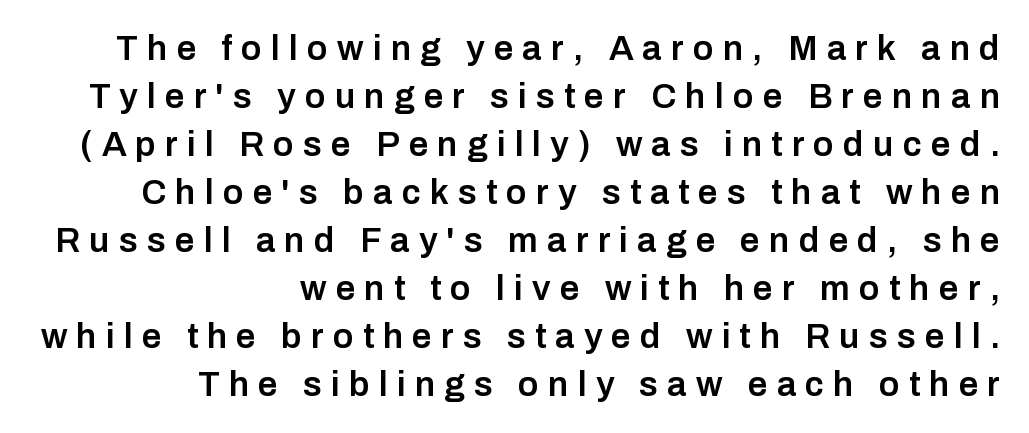
The image shows 35 px semibold sans-serif type, upright; set right-aligned, normal line spacing (1.37x), unusually wide letter spacing (+0.26 em), not underlined; low stroke contrast and a medium x-height.
